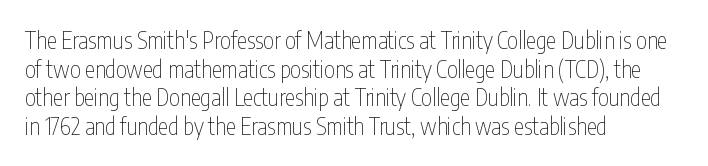
The image shows 23 px text type, upright; set left-aligned, line spacing 1.24x, normal letter spacing, not underlined.
